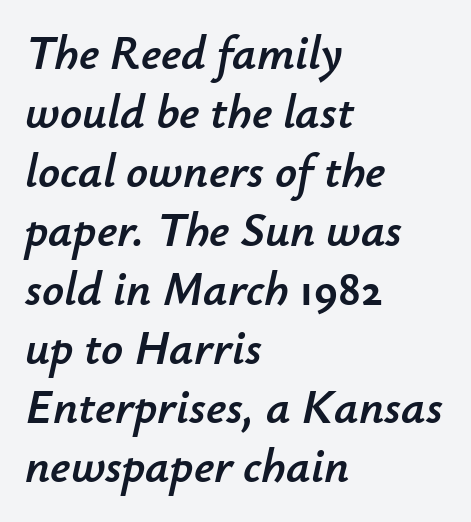
Rendered with sloped, italic letterforms. The string is rendered with underlining switched off. Tracking value appears to be zero — textbook default spacing. Spacing verdict: proportional, widths tailored to each character. Leftover space on each line is placed entirely after the last word.
